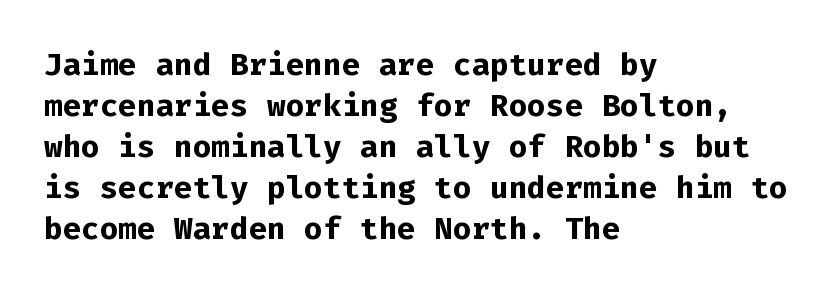
{"serif": "no", "italic": "no", "bold": "yes", "weight": "bold", "width": "normal", "stroke_contrast": "low", "x_height": "medium", "monospaced": "yes", "underline": "no", "align": "left", "line_spacing": "normal", "line_spacing_ratio": 1.32, "letter_spacing": "normal", "letter_spacing_em": 0.0, "glyph_px": 31}
